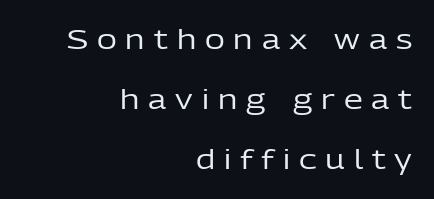
The image shows 27 px text type, upright; set right-aligned, loose line spacing (2.23x), unusually wide letter spacing (+0.33 em), not underlined.
